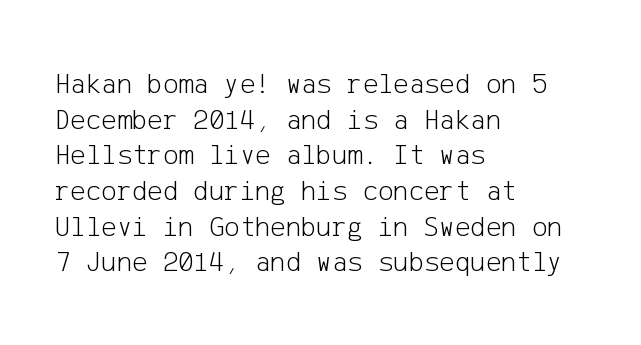
Q: Is the text bold? A: No.
Q: Is the text italic (slanted)? A: No, it is upright.
Q: Is the typeface a serif or a sans-serif typeface? A: Sans-serif.
Q: Is the text underlined? A: No.
Q: How is the paragraph aligned? A: Left-aligned.
Q: Is the spacing between letters normal or unusually wide? A: Normal.
Q: Width (condensed, normal, or wide)? A: Normal.
Q: Stroke contrast? A: Low.
Q: x-height? A: Medium.
